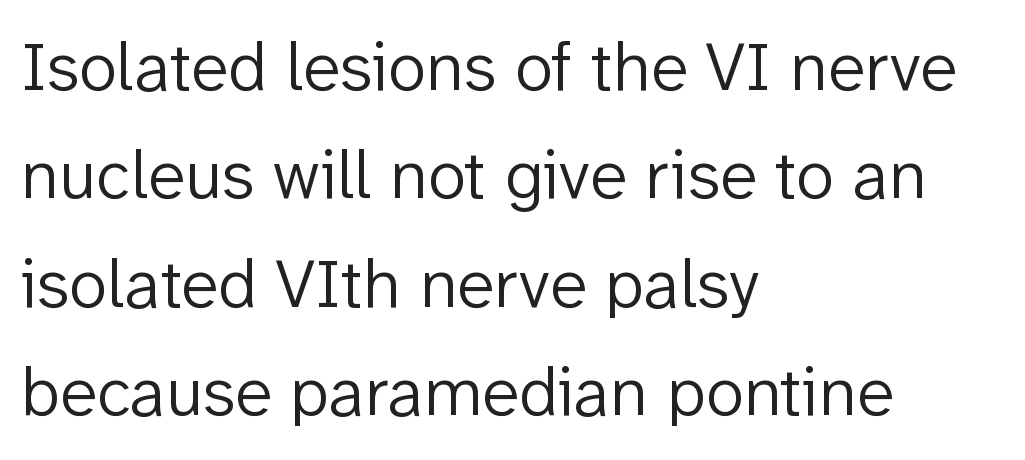
The image shows 70 px light sans-serif type, upright; set left-aligned, normal line spacing (1.55x), normal letter spacing, not underlined; low stroke contrast and a medium x-height.
